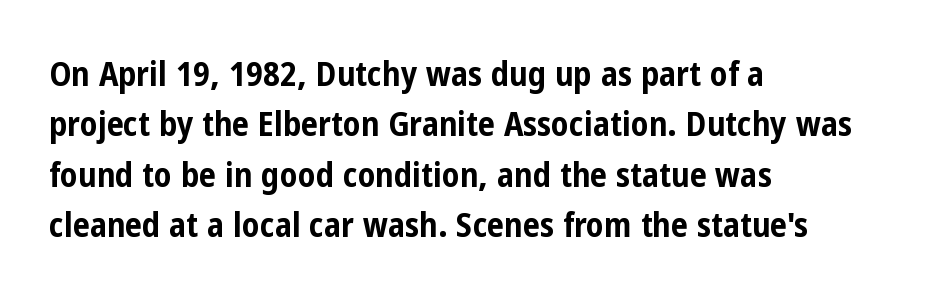
{"serif": "no", "italic": "no", "bold": "yes", "weight": "bold", "width": "condensed", "stroke_contrast": "low", "x_height": "medium", "monospaced": "no", "underline": "no", "align": "left", "line_spacing": "normal", "line_spacing_ratio": 1.48, "letter_spacing": "normal", "letter_spacing_em": 0.0, "glyph_px": 34}
